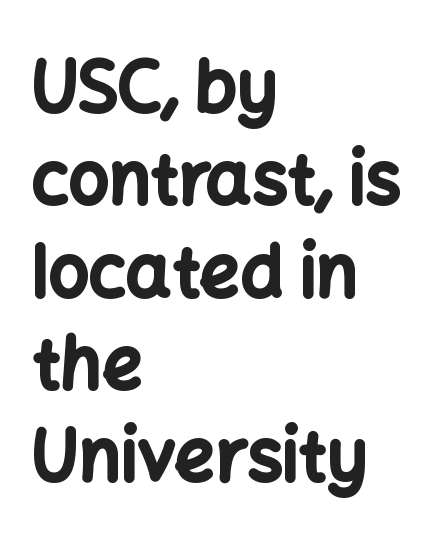
The image shows 71 px bold sans-serif type, upright; set left-aligned, normal line spacing (1.3x), normal letter spacing, not underlined; low stroke contrast and a medium x-height.
